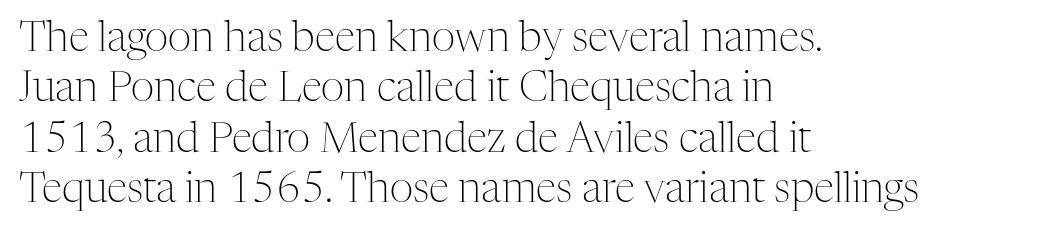
The image shows 41 px light serif type, upright; set left-aligned, line spacing 1.23x, normal letter spacing, not underlined; medium stroke contrast and a medium x-height.
